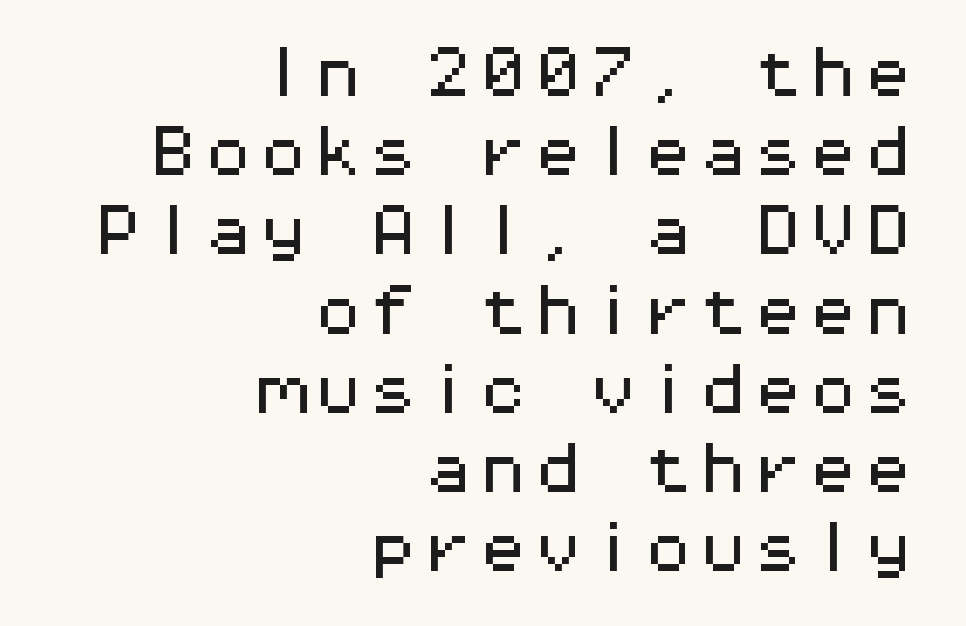
The image shows 55 px wide sans-serif type, upright, monospaced; set right-aligned, normal line spacing (1.44x), normal letter spacing, not underlined; medium stroke contrast and a medium x-height.
